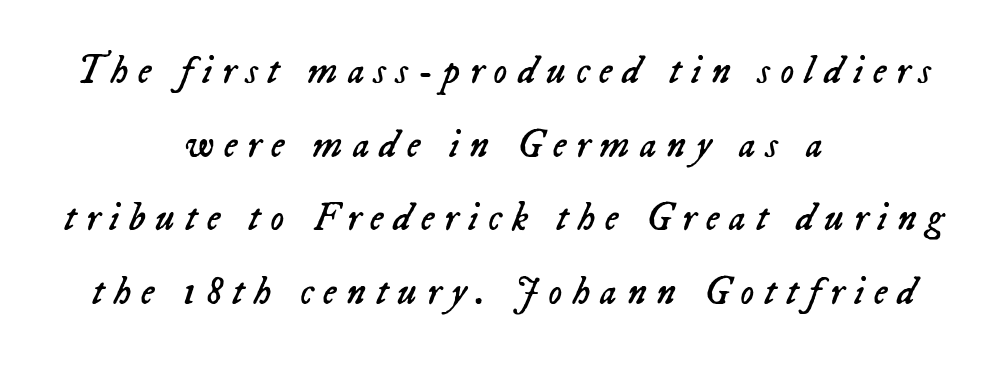
The image shows 39 px regular-weight type, italic (leaning right); set centered, line spacing 1.89x, unusually wide letter spacing (+0.25 em), not underlined; low stroke contrast and a medium x-height.
